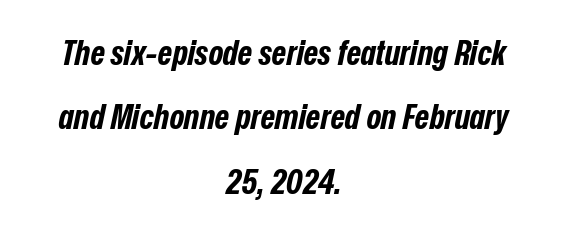
{"italic": "yes", "lean": "right", "slant_degrees": 12, "bold": "yes", "weight": "bold", "width": "condensed", "stroke_contrast": "low", "x_height": "medium", "monospaced": "no", "underline": "no", "align": "center", "line_spacing_ratio": 1.84, "letter_spacing": "normal", "letter_spacing_em": 0.0, "glyph_px": 35}
